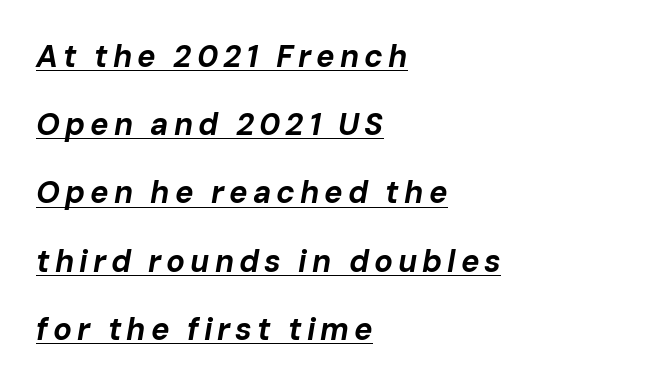
Q: Is the text bold? A: Yes.
Q: Is the text italic (slanted)? A: Yes, it leans right by about 10 degrees.
Q: Is the text underlined? A: Yes.
Q: How is the paragraph aligned? A: Left-aligned.
Q: Is the spacing between lines tight, normal or loose? A: Loose.
Q: Width (condensed, normal, or wide)? A: Normal.
Q: Stroke contrast? A: Low.
Q: x-height? A: Medium.
Q: Monospaced? A: No.
